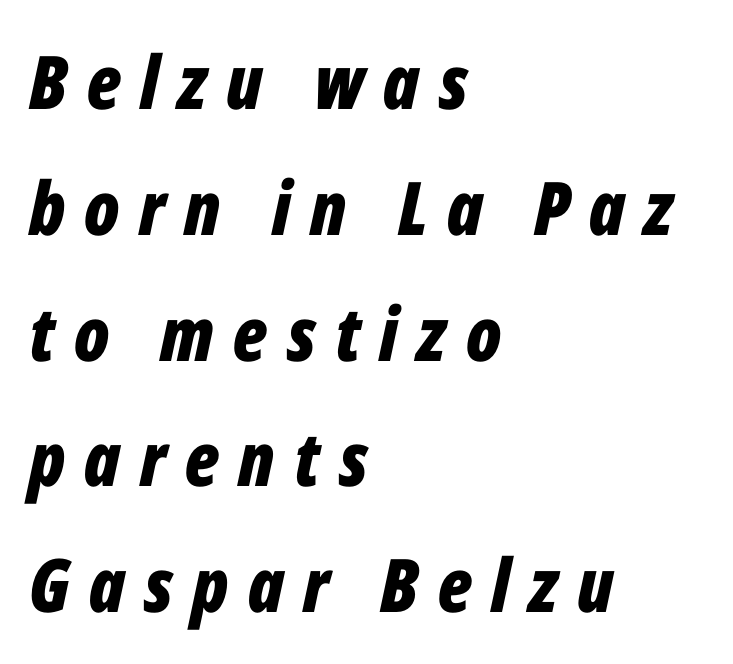
{"italic": "yes", "lean": "right", "slant_degrees": 12, "bold": "yes", "weight": "bold", "width": "condensed", "stroke_contrast": "low", "x_height": "medium", "monospaced": "no", "underline": "no", "align": "left", "line_spacing": "normal", "line_spacing_ratio": 1.7, "letter_spacing": "wide", "letter_spacing_em": 0.26, "glyph_px": 74}
